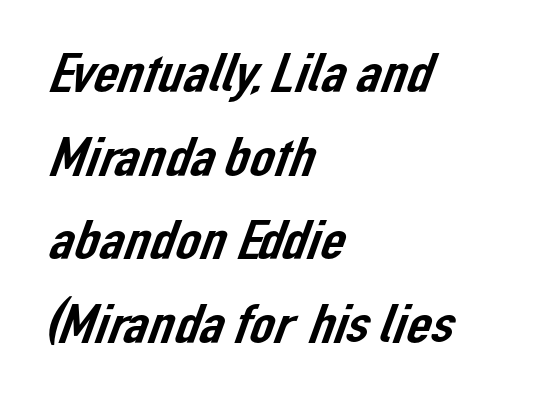
Standard letterfit; no display-style spreading of the glyphs. Decoration check: the copy has no underline. This sample has the flowing, uneven cadence of proportional lettering. Visually the block forms a straight wall on the left and a jagged coastline on the right.
